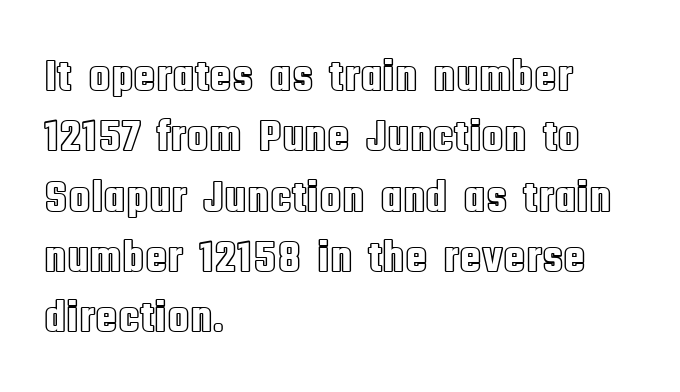
Q: Is the text italic (slanted)? A: No, it is upright.
Q: Is the text underlined? A: No.
Q: How is the paragraph aligned? A: Left-aligned.
Q: Is the spacing between letters normal or unusually wide? A: Normal.
Q: Is the spacing between lines tight, normal or loose? A: Normal.
Q: Width (condensed, normal, or wide)? A: Condensed.
Q: x-height? A: Large.
Q: Monospaced? A: No.
